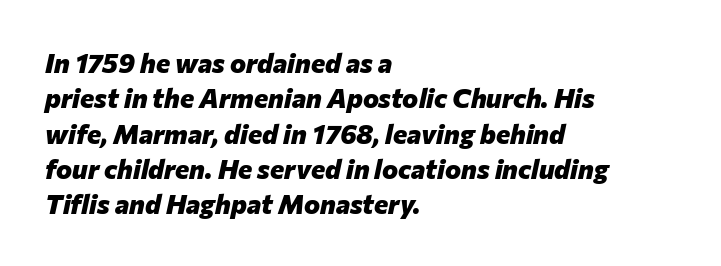
Q: Is the text bold? A: Yes.
Q: Is the text italic (slanted)? A: Yes, it leans right by about 12 degrees.
Q: Is the text underlined? A: No.
Q: How is the paragraph aligned? A: Left-aligned.
Q: Is the spacing between letters normal or unusually wide? A: Normal.
Q: Is the spacing between lines tight, normal or loose? A: Normal.
